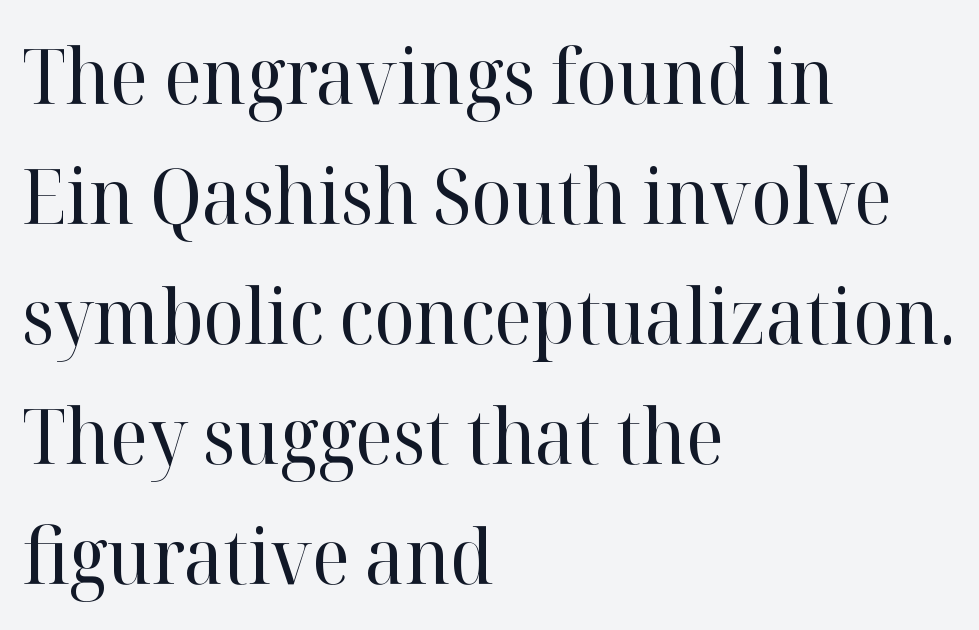
The image shows 76 px regular-weight serif type, upright; set left-aligned, normal line spacing (1.58x), normal letter spacing, not underlined; high stroke contrast and a medium x-height.
